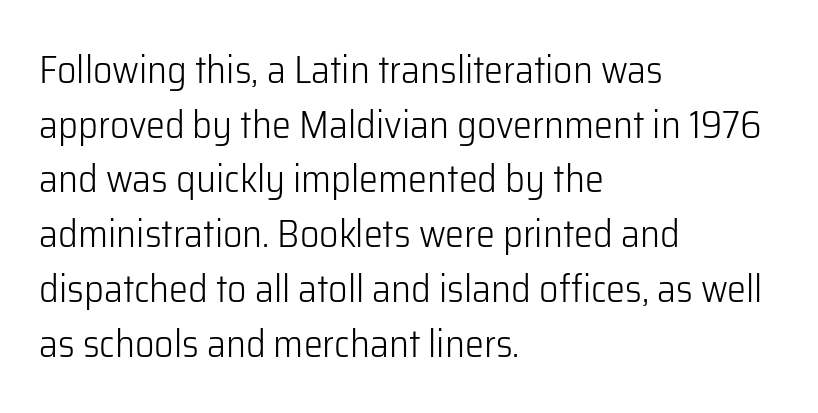
{"serif": "no", "italic": "no", "bold": "no", "weight": "light", "width": "normal", "stroke_contrast": "low", "x_height": "medium", "monospaced": "no", "underline": "no", "align": "left", "line_spacing": "normal", "line_spacing_ratio": 1.44, "letter_spacing": "normal", "letter_spacing_em": 0.0, "glyph_px": 38}
